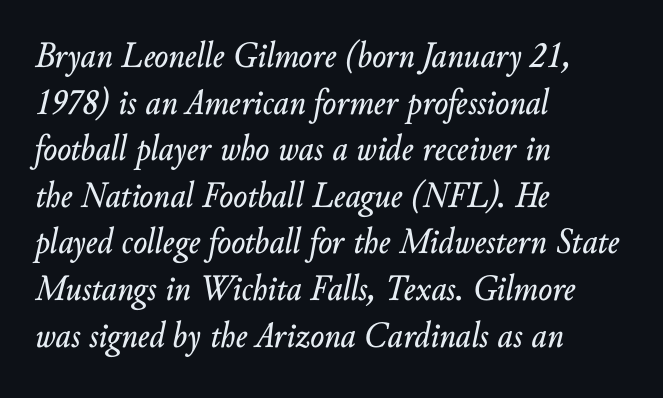
{"italic": "yes", "lean": "right", "slant_degrees": 10, "width": "normal", "stroke_contrast": "low", "x_height": "small", "monospaced": "no", "underline": "no", "align": "left", "line_spacing": "normal", "line_spacing_ratio": 1.26, "letter_spacing": "normal", "letter_spacing_em": 0.0, "glyph_px": 37}
